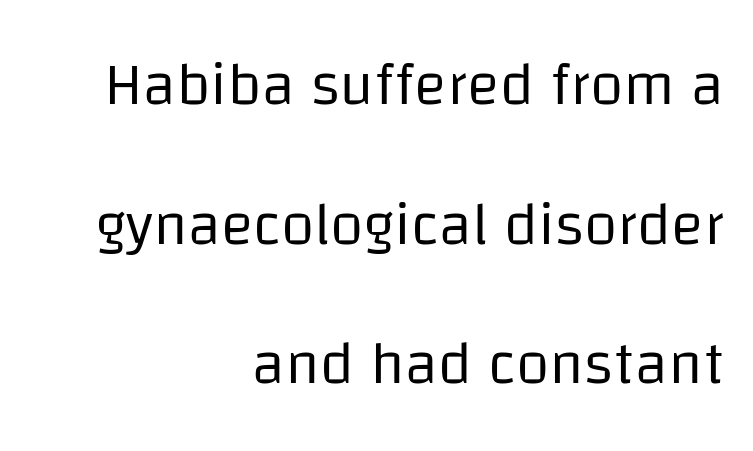
Q: Is the text bold? A: No.
Q: Is the text italic (slanted)? A: No, it is upright.
Q: Is the typeface a serif or a sans-serif typeface? A: Sans-serif.
Q: Is the text underlined? A: No.
Q: How is the paragraph aligned? A: Right-aligned.
Q: Is the spacing between letters normal or unusually wide? A: Normal.
Q: Is the spacing between lines tight, normal or loose? A: Loose.
Q: Width (condensed, normal, or wide)? A: Normal.
Q: Stroke contrast? A: Low.
Q: x-height? A: Large.
Q: Monospaced? A: No.
